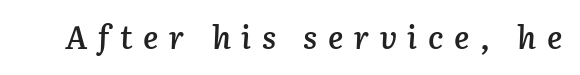
Q: Is the text bold? A: Semi-bold.
Q: Is the text italic (slanted)? A: Yes, it leans right by about 3 degrees.
Q: Is the text underlined? A: No.
Q: Is the spacing between letters normal or unusually wide? A: Unusually wide.
Q: Width (condensed, normal, or wide)? A: Normal.
Q: Stroke contrast? A: Low.
Q: x-height? A: Medium.
Q: Monospaced? A: No.
